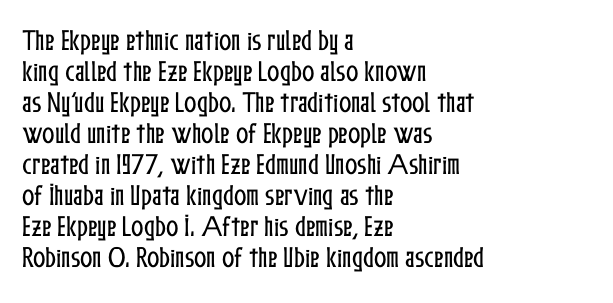
Q: Is the text italic (slanted)? A: No, it is upright.
Q: Is the text underlined? A: No.
Q: How is the paragraph aligned? A: Left-aligned.
Q: Is the spacing between letters normal or unusually wide? A: Normal.
Q: Is the spacing between lines tight, normal or loose? A: Normal.
